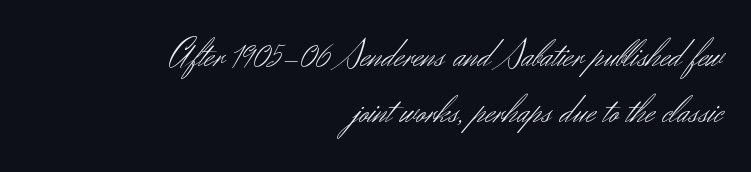
This sample uses a sans-serif face. Weight: regular or lighter. Descenders are the only things crossing below the line. Compared with a flush-left layout, this one pins lines to the opposite, right side. A typesetter would call this proportional, since set widths differ per character. Short note: letters normally spaced.
